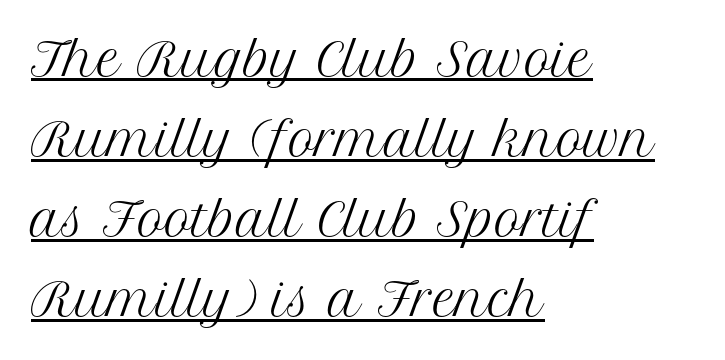
Q: Is the text bold? A: No.
Q: Is the text italic (slanted)? A: Yes.
Q: Is the typeface a serif or a sans-serif typeface? A: Serif.
Q: Is the text underlined? A: Yes.
Q: How is the paragraph aligned? A: Left-aligned.
Q: Is the spacing between letters normal or unusually wide? A: Normal.
Q: Width (condensed, normal, or wide)? A: Normal.
Q: Stroke contrast? A: Medium.
Q: x-height? A: Medium.
Q: Monospaced? A: No.
